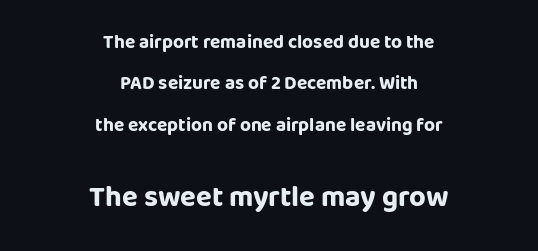
{"serif": "no", "italic": "no", "bold": "yes", "weight": "bold", "width": "normal", "stroke_contrast": "low", "x_height": "large", "monospaced": "no", "underline": "no", "align": "center", "line_spacing": "loose", "line_spacing_ratio": 2.18, "letter_spacing": "normal", "letter_spacing_em": 0.0, "larger_block": "second", "size_ratio": 1.53, "glyph_px": 29}
